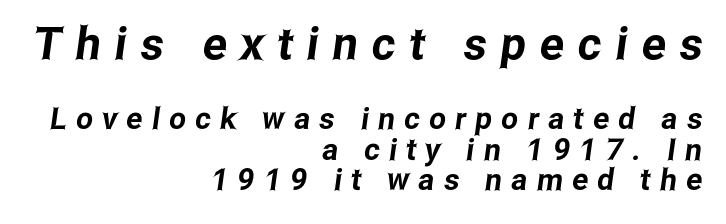
{"serif": "no", "width": "condensed", "stroke_contrast": "low", "x_height": "medium", "monospaced": "no", "underline": "no", "align": "right", "line_spacing": "tight", "line_spacing_ratio": 1.01, "letter_spacing": "wide", "letter_spacing_em": 0.31, "larger_block": "first", "size_ratio": 1.5, "glyph_px": 45}
